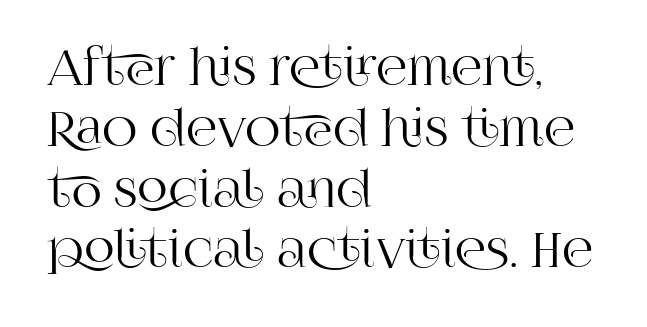
The image shows 49 px serif type, upright; set left-aligned, line spacing 1.24x, normal letter spacing, not underlined; high stroke contrast and a large x-height.
